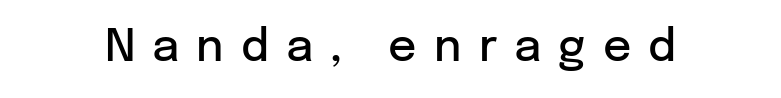
{"serif": "no", "italic": "no", "bold": "semi", "weight": "semibold", "width": "normal", "stroke_contrast": "low", "x_height": "medium", "monospaced": "no", "underline": "no", "letter_spacing": "wide", "letter_spacing_em": 0.39, "glyph_px": 44}
